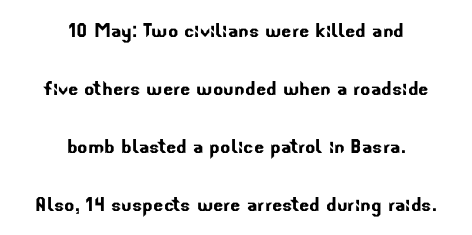
Honestly, the rows look like they've been pulled way apart. The setting favours the middle, as headings and verse often do. The strip under each line holds only bare page. Nothing unusual about the tracking: characters are spaced as the font intends.
